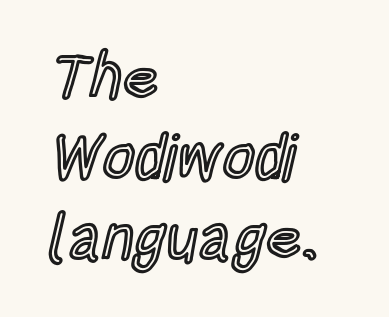
Q: Is the text italic (slanted)? A: Yes.
Q: Is the text underlined? A: No.
Q: How is the paragraph aligned? A: Left-aligned.
Q: Is the spacing between letters normal or unusually wide? A: Normal.
Q: Is the spacing between lines tight, normal or loose? A: Normal.
Q: Width (condensed, normal, or wide)? A: Condensed.
Q: x-height? A: Large.
Q: Monospaced? A: No.
